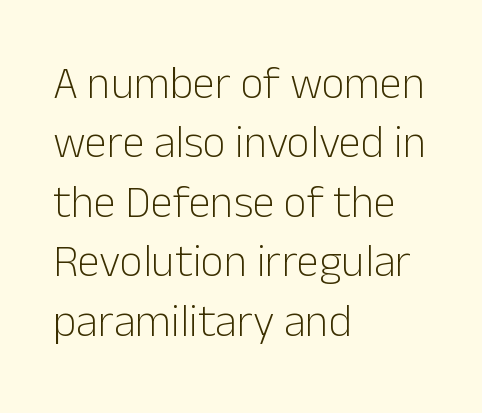
The image shows 45 px light sans-serif type, upright; set left-aligned, normal line spacing (1.32x), normal letter spacing, not underlined; low stroke contrast and a medium x-height.
